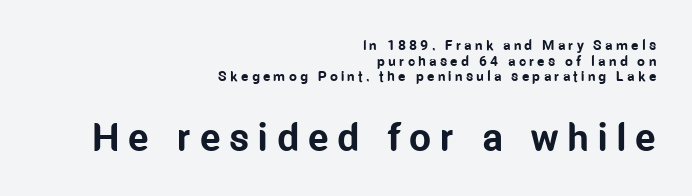
Q: Is the text bold? A: Yes.
Q: Is the text italic (slanted)? A: No, it is upright.
Q: Is the typeface a serif or a sans-serif typeface? A: Sans-serif.
Q: Is the text underlined? A: No.
Q: How is the paragraph aligned? A: Right-aligned.
Q: Is the spacing between letters normal or unusually wide? A: Unusually wide.
Q: Is the spacing between lines tight, normal or loose? A: Tight.
Q: Which block of text is set in a larger size, the first (top) or the second (bottom)? A: The second (bottom) one.
Q: Width (condensed, normal, or wide)? A: Condensed.
Q: Stroke contrast? A: Low.
Q: x-height? A: Medium.
Q: Monospaced? A: No.
